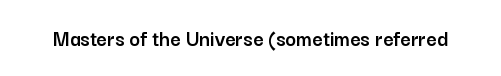
{"italic": "no", "underline": "no", "letter_spacing": "normal", "letter_spacing_em": 0.0, "glyph_px": 23}
